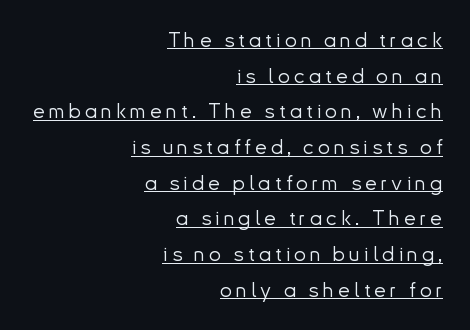
Substantial extra tracking has been applied to these lines. Does the leading feel generous? No, just average. The words here are underlined. Typeset ragged left — the right edge is the straight one. Is the stroke heavy? The answer is a plain regular-or-lighter. When letters stand straight like this, we call the style roman or upright.
